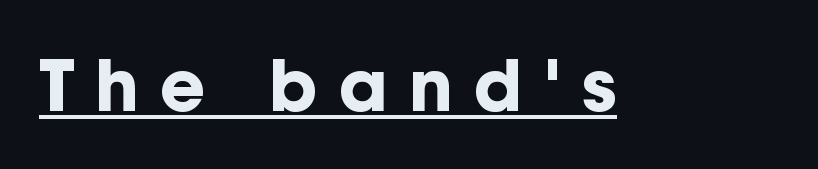
{"serif": "no", "italic": "no", "bold": "yes", "weight": "bold", "width": "normal", "stroke_contrast": "low", "x_height": "medium", "monospaced": "no", "underline": "yes", "letter_spacing": "wide", "letter_spacing_em": 0.3, "glyph_px": 70}
